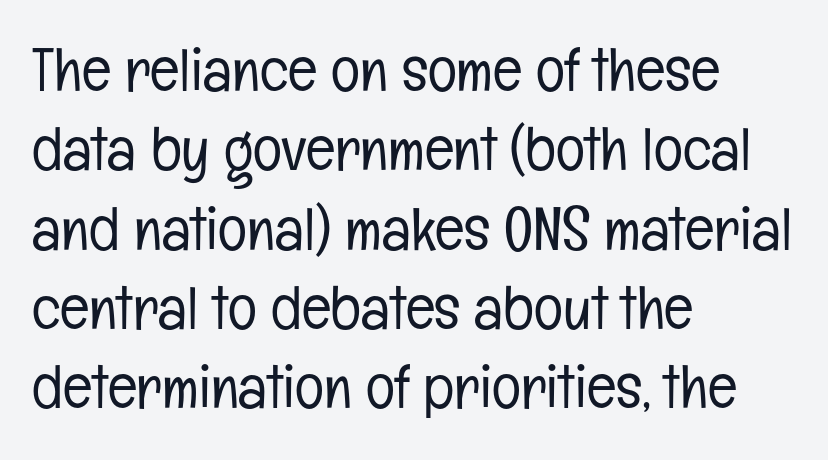
The image shows 61 px light, condensed sans-serif type, upright; set left-aligned, normal line spacing (1.3x), normal letter spacing, not underlined; low stroke contrast and a medium x-height.
